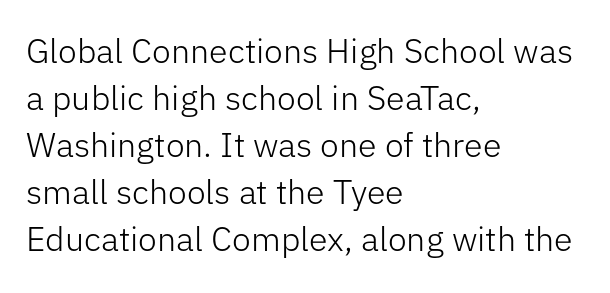
Q: Is the text bold? A: No.
Q: Is the text italic (slanted)? A: No, it is upright.
Q: Is the typeface a serif or a sans-serif typeface? A: Sans-serif.
Q: Is the text underlined? A: No.
Q: How is the paragraph aligned? A: Left-aligned.
Q: Is the spacing between letters normal or unusually wide? A: Normal.
Q: Is the spacing between lines tight, normal or loose? A: Normal.
Q: Width (condensed, normal, or wide)? A: Normal.
Q: Stroke contrast? A: Low.
Q: x-height? A: Medium.
Q: Monospaced? A: No.
